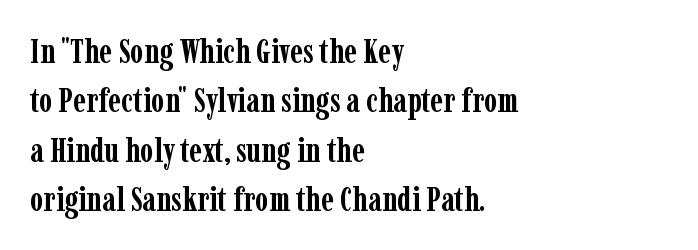
The image shows 34 px semibold, condensed serif type, upright; set left-aligned, normal line spacing (1.45x), normal letter spacing, not underlined; low stroke contrast and a medium x-height.
